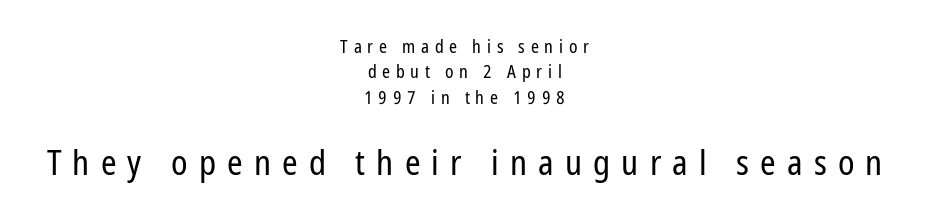
{"serif": "no", "italic": "no", "bold": "no", "weight": "regular", "width": "condensed", "stroke_contrast": "low", "x_height": "medium", "monospaced": "no", "underline": "no", "align": "center", "line_spacing": "normal", "line_spacing_ratio": 1.41, "letter_spacing": "wide", "letter_spacing_em": 0.32, "larger_block": "second", "size_ratio": 1.94, "glyph_px": 35}
